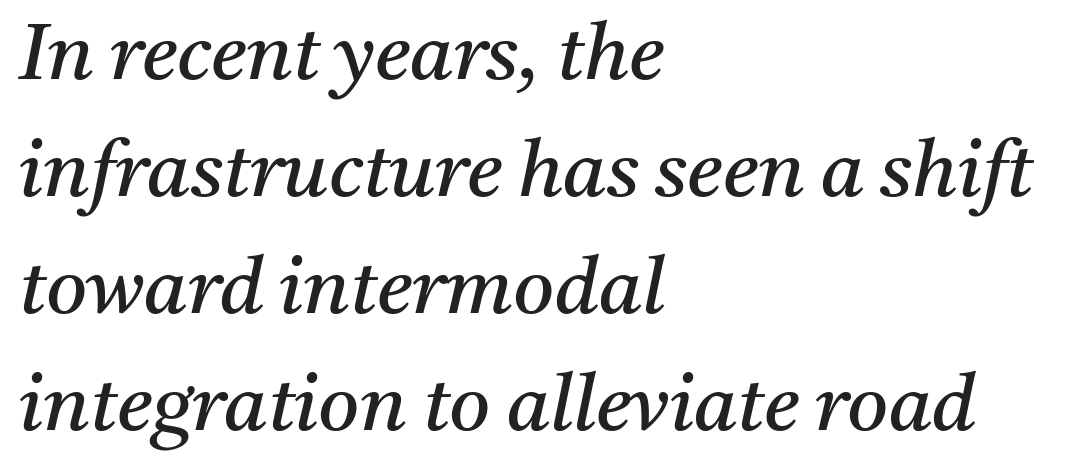
{"serif": "yes", "italic": "yes", "lean": "right", "slant_degrees": 11, "bold": "no", "weight": "regular", "width": "normal", "stroke_contrast": "medium", "x_height": "medium", "monospaced": "no", "underline": "no", "align": "left", "line_spacing": "normal", "line_spacing_ratio": 1.48, "letter_spacing": "normal", "letter_spacing_em": 0.0, "glyph_px": 79}
